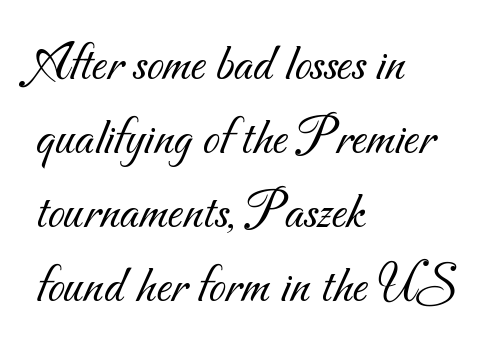
This rendering uses left alignment, leaving the right contour irregular. A typesetter would label this face a sans. Character widths vary here, with narrow letters taking less room than wide ones. The rendering keeps characters at their native spacing. Each stroke keeps to a modest, everyday thickness or less. Descender tails drop into unmarked territory.
